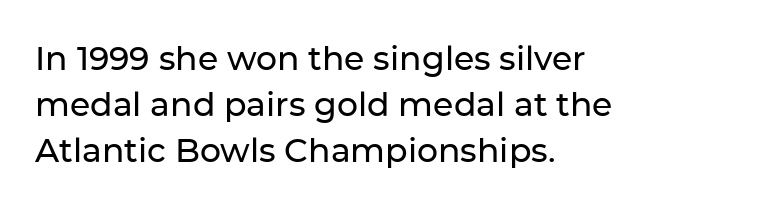
{"serif": "no", "italic": "no", "width": "normal", "stroke_contrast": "low", "x_height": "medium", "monospaced": "no", "underline": "no", "align": "left", "line_spacing": "normal", "line_spacing_ratio": 1.39, "letter_spacing": "normal", "letter_spacing_em": 0.0, "glyph_px": 33}
